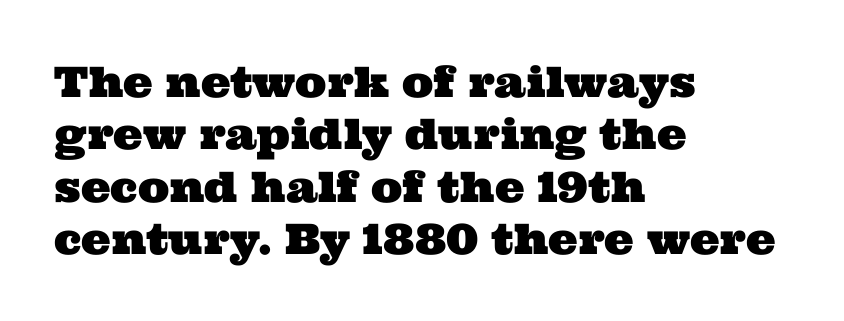
How are the letters spaced? Ordinarily, with no added tracking. Words float on clear page, feet unadorned. Rows of type keep a routine distance in the vertical direction. Each letter's strokes conclude with small projecting serifs. The typesetter chose a ragged-right arrangement here. Looks like regular typesetting: each glyph gets only the width it needs.
